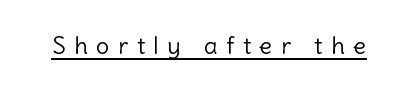
Q: Is the text bold? A: No.
Q: Is the text italic (slanted)? A: No, it is upright.
Q: Is the text underlined? A: Yes.
Q: Is the spacing between letters normal or unusually wide? A: Unusually wide.
